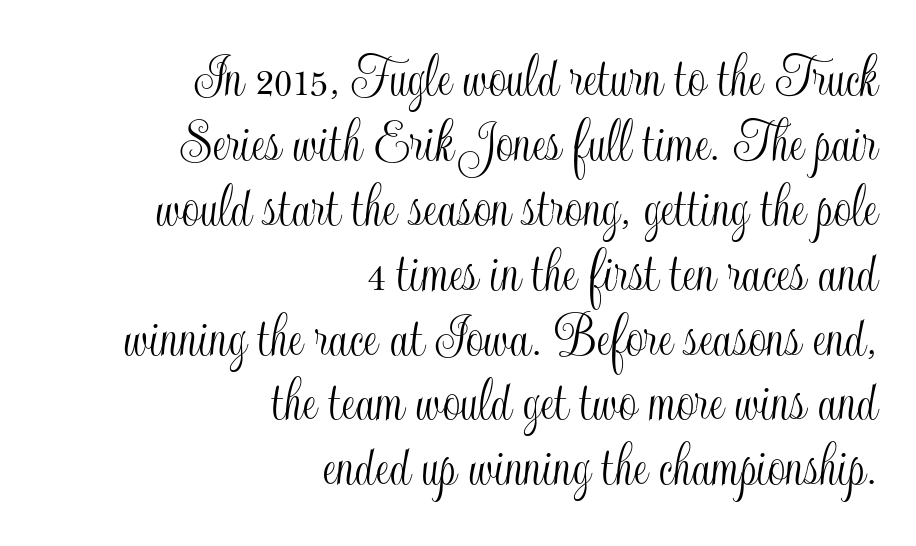
The image shows 63 px condensed type; set right-aligned, tight line spacing (1.03x), normal letter spacing, not underlined; a small x-height.
